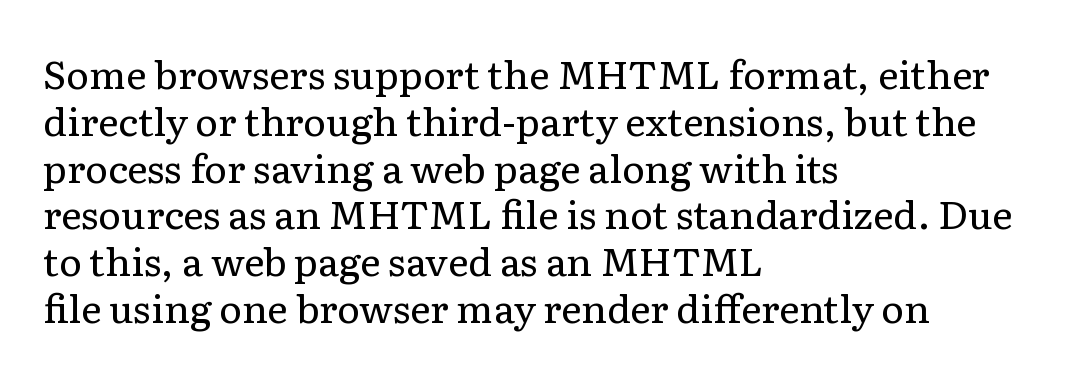
The letters advance in unequal steps, a hallmark of proportional type. Is this a sans? No — the strokes have serifs. Posture: upright roman. The ragged edge is on the right, which tells us the setting is flush left.
